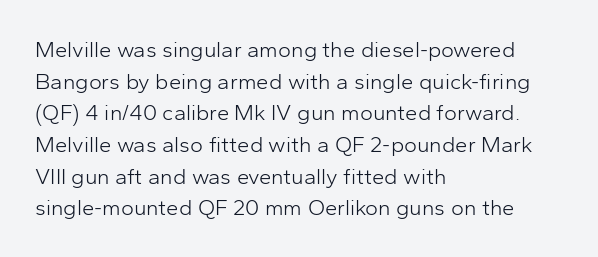
The image shows 22 px text type, upright; set left-aligned, normal line spacing (1.44x), normal letter spacing, not underlined.
